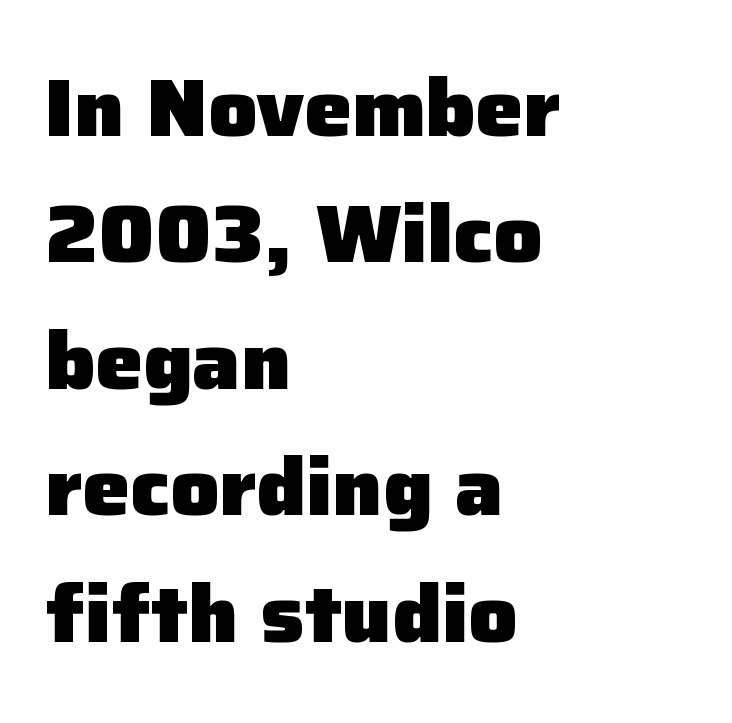
{"serif": "no", "italic": "no", "bold": "yes", "weight": "heavy", "width": "normal", "stroke_contrast": "low", "x_height": "medium", "monospaced": "no", "underline": "no", "align": "left", "line_spacing": "normal", "line_spacing_ratio": 1.58, "letter_spacing": "normal", "letter_spacing_em": 0.0, "glyph_px": 80}
